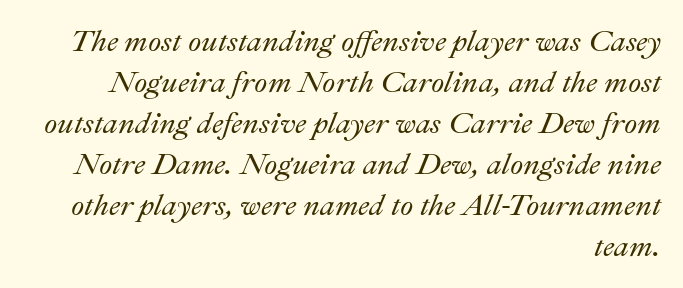
The image shows 30 px text type, italic (leaning right); set right-aligned, normal line spacing (1.37x), normal letter spacing, not underlined; medium stroke contrast and a small x-height.
